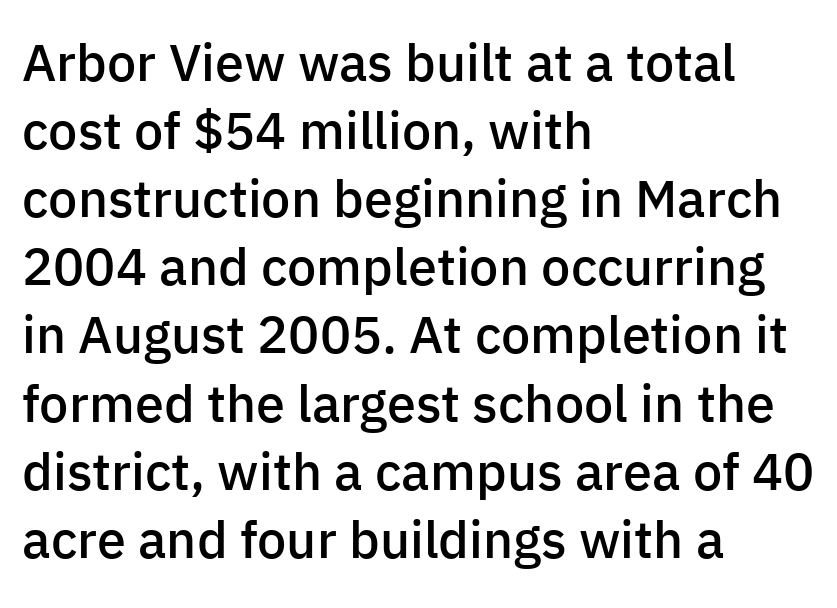
Q: Is the text bold? A: Semi-bold.
Q: Is the text italic (slanted)? A: No, it is upright.
Q: Is the typeface a serif or a sans-serif typeface? A: Sans-serif.
Q: Is the text underlined? A: No.
Q: How is the paragraph aligned? A: Left-aligned.
Q: Is the spacing between letters normal or unusually wide? A: Normal.
Q: Is the spacing between lines tight, normal or loose? A: Normal.
Q: Width (condensed, normal, or wide)? A: Normal.
Q: Stroke contrast? A: Low.
Q: x-height? A: Medium.
Q: Monospaced? A: No.
